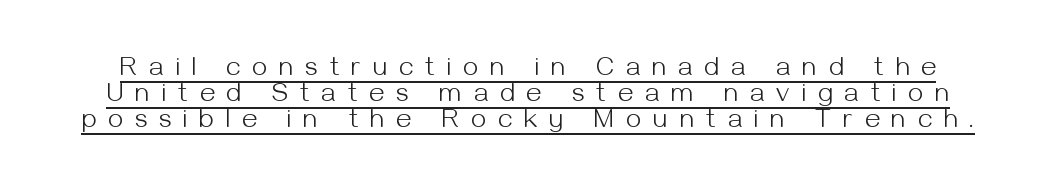
Q: Is the text bold? A: No.
Q: Is the text italic (slanted)? A: No, it is upright.
Q: Is the text underlined? A: Yes.
Q: Is the spacing between letters normal or unusually wide? A: Unusually wide.
Q: Is the spacing between lines tight, normal or loose? A: Tight.
